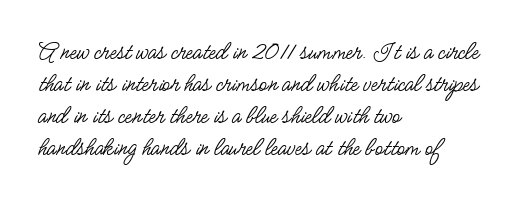
Q: Is the text bold? A: No.
Q: Is the text italic (slanted)? A: Yes.
Q: Is the text underlined? A: No.
Q: How is the paragraph aligned? A: Left-aligned.
Q: Is the spacing between letters normal or unusually wide? A: Normal.
